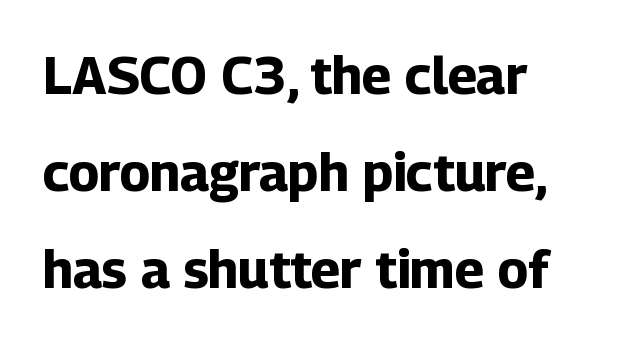
{"serif": "no", "italic": "no", "bold": "yes", "weight": "bold", "width": "normal", "stroke_contrast": "low", "x_height": "medium", "monospaced": "no", "underline": "no", "align": "left", "line_spacing_ratio": 1.87, "letter_spacing": "normal", "letter_spacing_em": 0.0, "glyph_px": 52}
